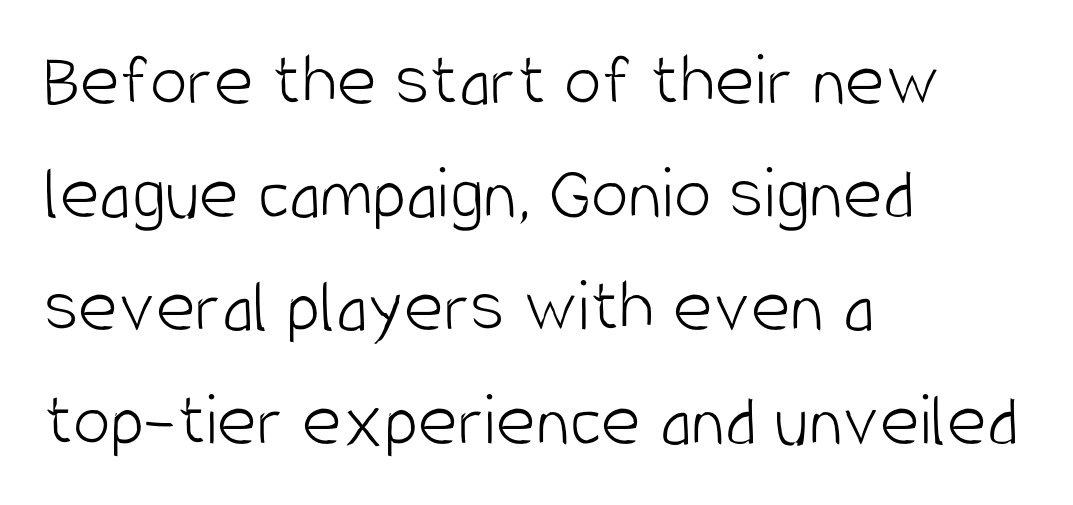
The image shows 76 px light, condensed sans-serif type, upright; set left-aligned, normal line spacing (1.49x), normal letter spacing, not underlined; low stroke contrast and a large x-height.
